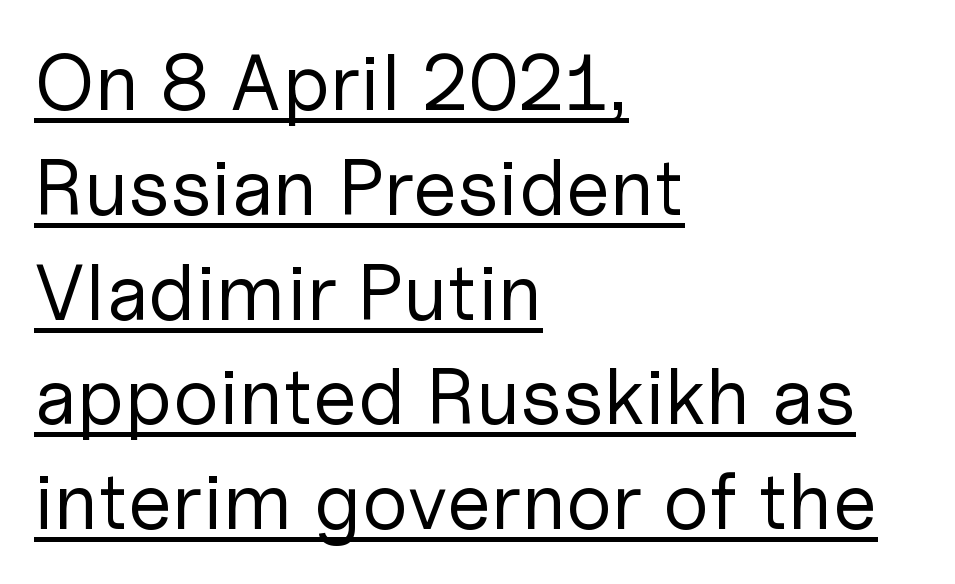
Is this a sans? Yes — the strokes have no serifs. The text block is weighted toward the left margin, trailing off unevenly rightward. Is there any slant? The stems are plumb. The letterforms sit at book weight or below.
